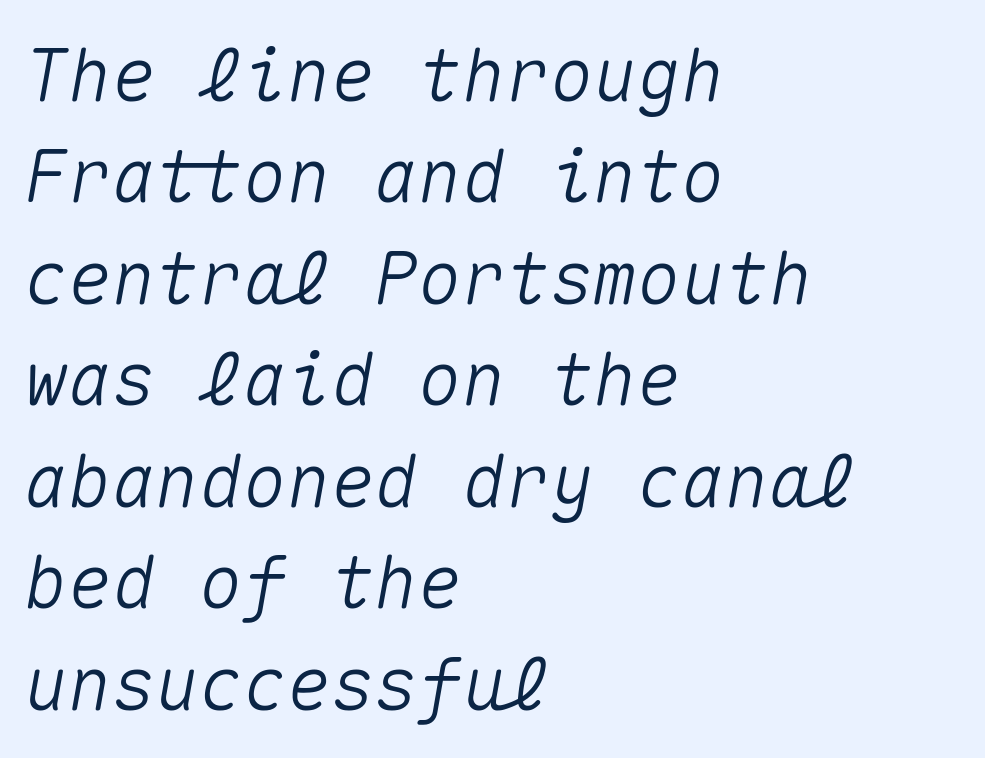
Each letter, wide or thin by design, is forced into the same width here. Standard letterfit; no display-style spreading of the glyphs. Italic? Definitely — the glyphs are oblique. Descenders hang freely into open space. Caption: multi-line text, flush left, ragged right. If you measured baseline to baseline, you'd find a middling distance.
